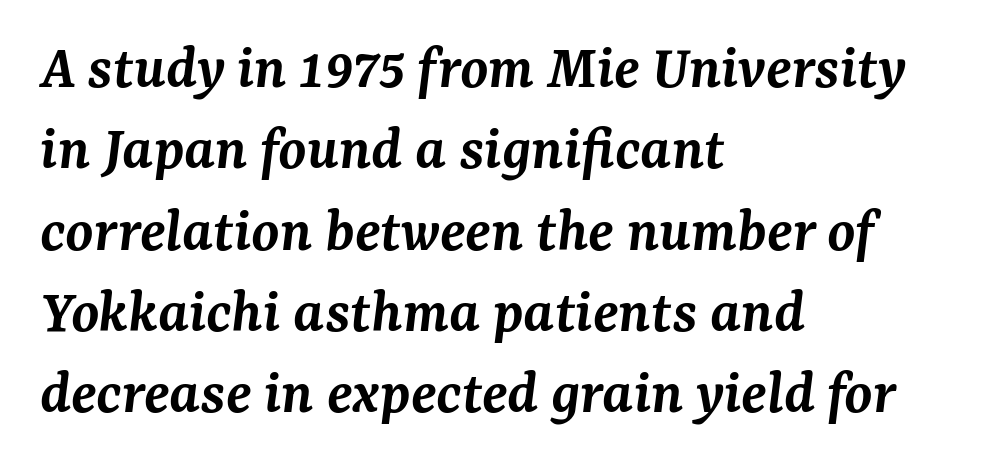
Q: Is the text bold? A: Semi-bold.
Q: Is the text italic (slanted)? A: Yes, it leans right by about 7 degrees.
Q: Is the typeface a serif or a sans-serif typeface? A: Serif.
Q: Is the text underlined? A: No.
Q: How is the paragraph aligned? A: Left-aligned.
Q: Is the spacing between letters normal or unusually wide? A: Normal.
Q: Is the spacing between lines tight, normal or loose? A: Normal.
Q: Width (condensed, normal, or wide)? A: Normal.
Q: Stroke contrast? A: Medium.
Q: x-height? A: Medium.
Q: Monospaced? A: No.
